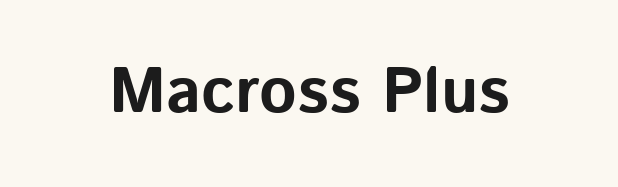
{"serif": "no", "italic": "no", "bold": "yes", "weight": "bold", "width": "normal", "stroke_contrast": "low", "x_height": "medium", "monospaced": "no", "underline": "no", "letter_spacing": "normal", "letter_spacing_em": 0.0, "glyph_px": 64}
